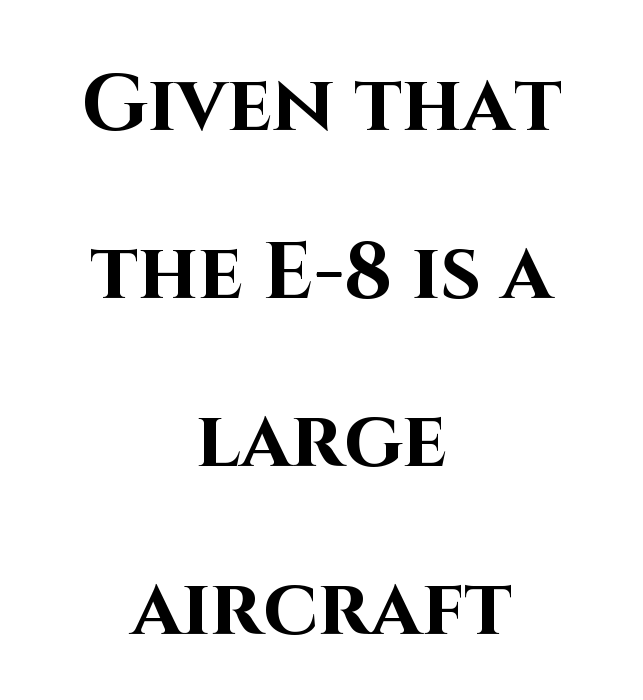
Q: Is the text bold? A: Yes.
Q: Is the text italic (slanted)? A: No, it is upright.
Q: Is the typeface a serif or a sans-serif typeface? A: Sans-serif.
Q: Is the text underlined? A: No.
Q: How is the paragraph aligned? A: Centered.
Q: Is the spacing between letters normal or unusually wide? A: Normal.
Q: Is the spacing between lines tight, normal or loose? A: Loose.
Q: Width (condensed, normal, or wide)? A: Normal.
Q: Stroke contrast? A: High.
Q: x-height? A: Large.
Q: Monospaced? A: No.
